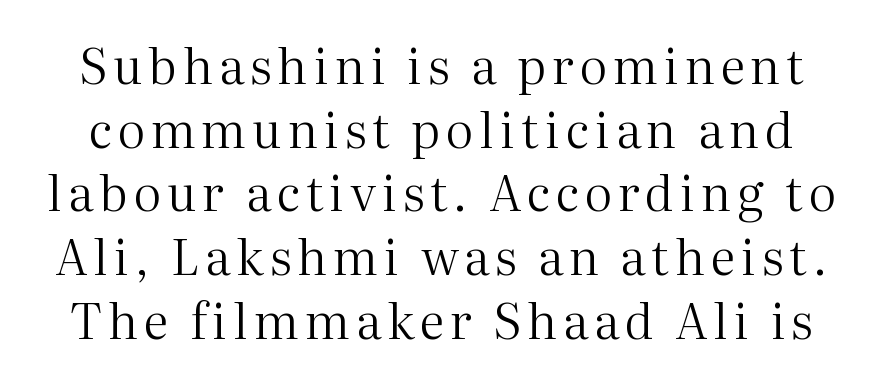
Q: Is the text bold? A: No.
Q: Is the text italic (slanted)? A: No, it is upright.
Q: Is the typeface a serif or a sans-serif typeface? A: Serif.
Q: Is the text underlined? A: No.
Q: Is the spacing between lines tight, normal or loose? A: Normal.
Q: Width (condensed, normal, or wide)? A: Normal.
Q: Stroke contrast? A: Medium.
Q: x-height? A: Medium.
Q: Monospaced? A: No.
